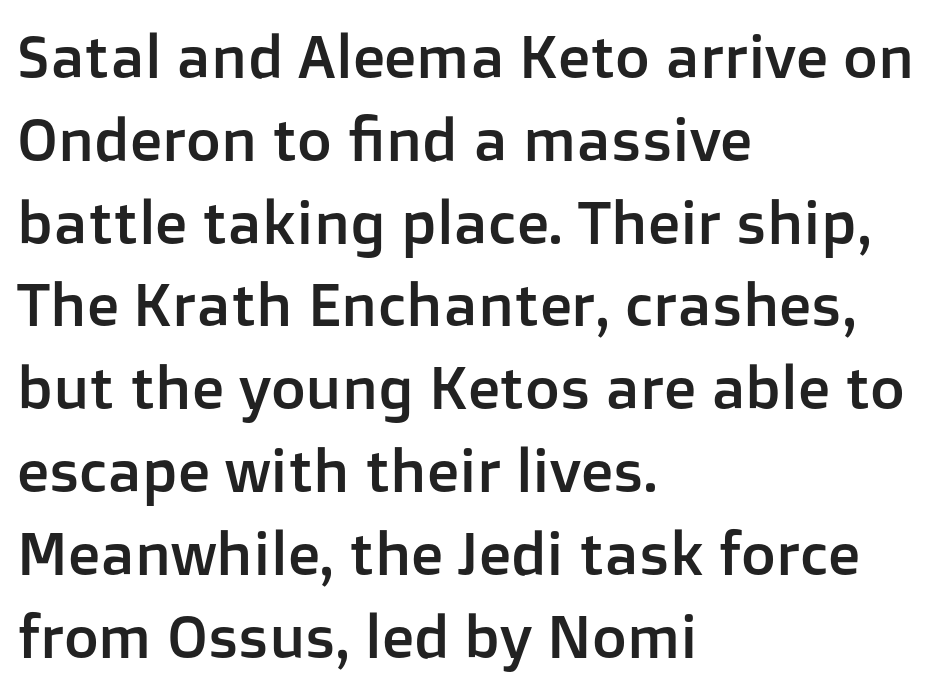
The image shows 60 px sans-serif type, upright; set left-aligned, normal line spacing (1.38x), normal letter spacing, not underlined; low stroke contrast and a medium x-height.
